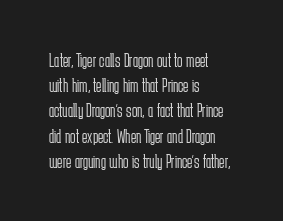
Q: Is the text bold? A: No.
Q: Is the text italic (slanted)? A: No, it is upright.
Q: Is the text underlined? A: No.
Q: How is the paragraph aligned? A: Left-aligned.
Q: Is the spacing between letters normal or unusually wide? A: Normal.
Q: Is the spacing between lines tight, normal or loose? A: Normal.
